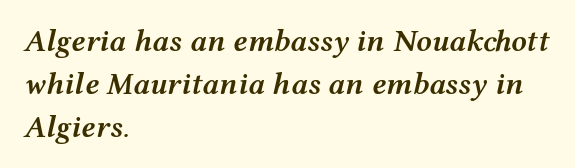
{"italic": "yes", "lean": "right", "slant_degrees": 12, "bold": "semi", "weight": "semibold", "width": "wide", "stroke_contrast": "medium", "x_height": "medium", "monospaced": "no", "underline": "no", "align": "left", "line_spacing": "normal", "line_spacing_ratio": 1.38, "letter_spacing": "normal", "letter_spacing_em": 0.0, "glyph_px": 31}
